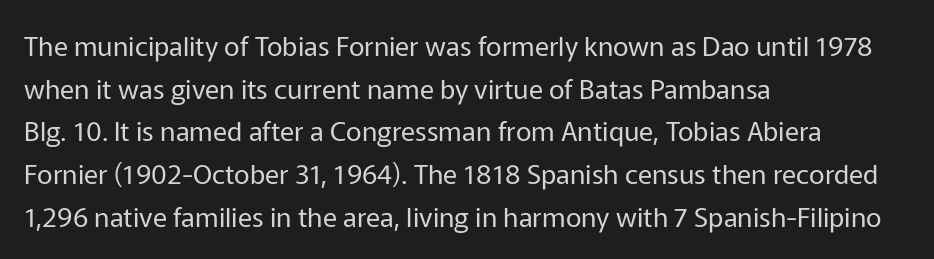
The image shows 27 px text type, upright; set left-aligned, normal line spacing (1.58x), normal letter spacing, not underlined.
